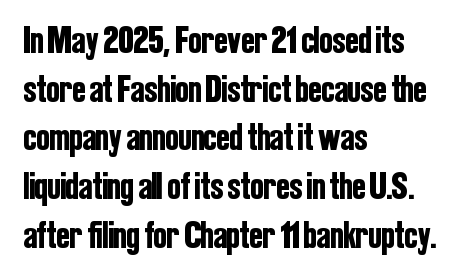
The image shows 39 px condensed sans-serif type, upright; set left-aligned, normal line spacing (1.25x), normal letter spacing, not underlined; low stroke contrast and a medium x-height.
